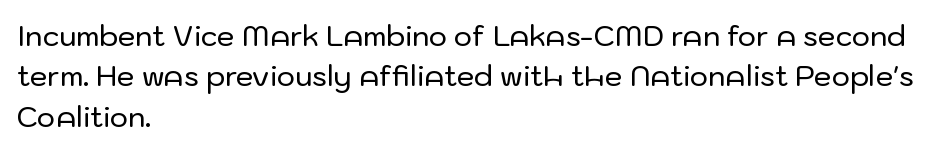
The image shows 28 px sans-serif type, upright; set left-aligned, normal line spacing (1.44x), normal letter spacing, not underlined; low stroke contrast and a medium x-height.
